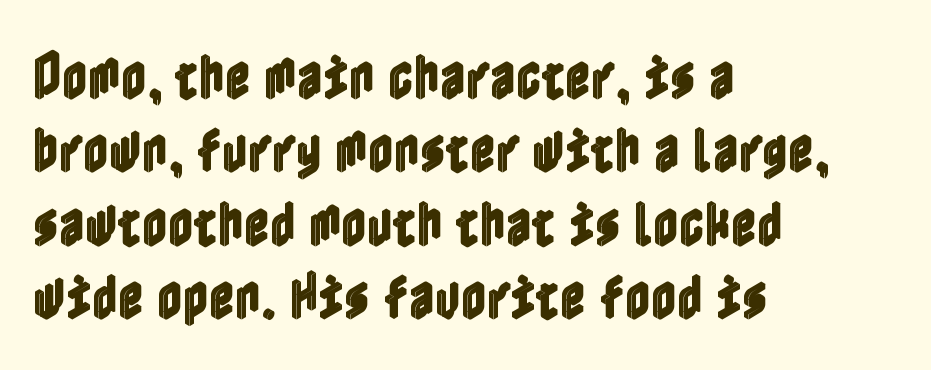
{"italic": "no", "width": "condensed", "x_height": "medium", "underline": "no", "align": "left", "line_spacing": "normal", "line_spacing_ratio": 1.47, "letter_spacing": "normal", "letter_spacing_em": 0.0, "glyph_px": 50}
